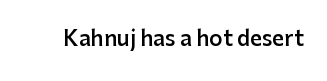
Q: Is the text bold? A: Semi-bold.
Q: Is the text italic (slanted)? A: No, it is upright.
Q: Is the text underlined? A: No.
Q: Is the spacing between letters normal or unusually wide? A: Normal.
